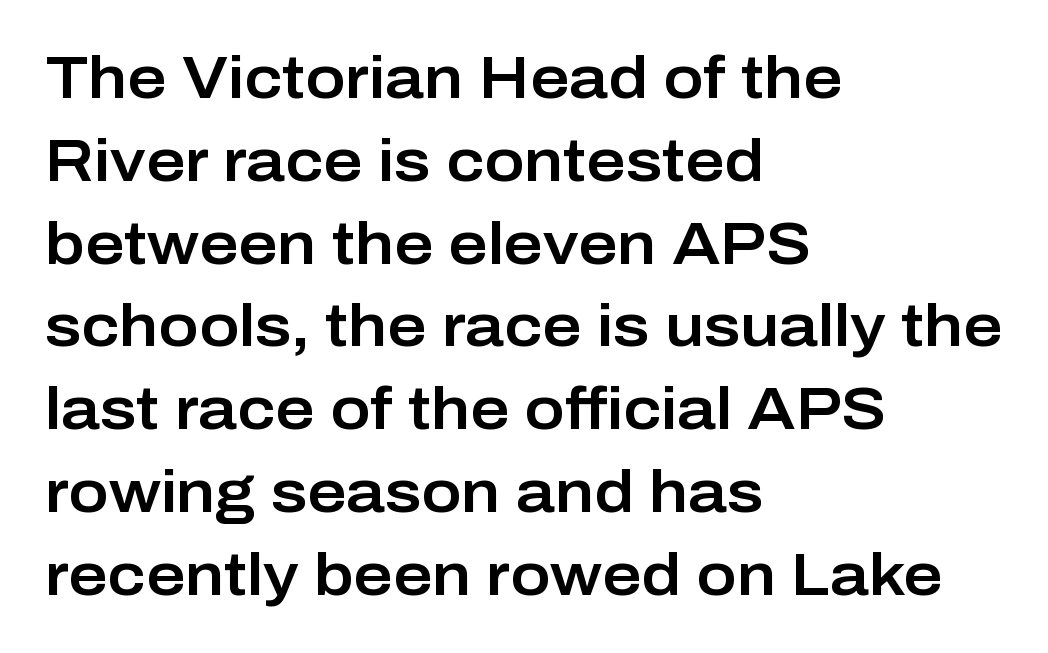
{"serif": "no", "italic": "no", "width": "normal", "stroke_contrast": "low", "x_height": "medium", "monospaced": "no", "underline": "no", "align": "left", "line_spacing": "normal", "line_spacing_ratio": 1.38, "letter_spacing": "normal", "letter_spacing_em": 0.0, "glyph_px": 60}
